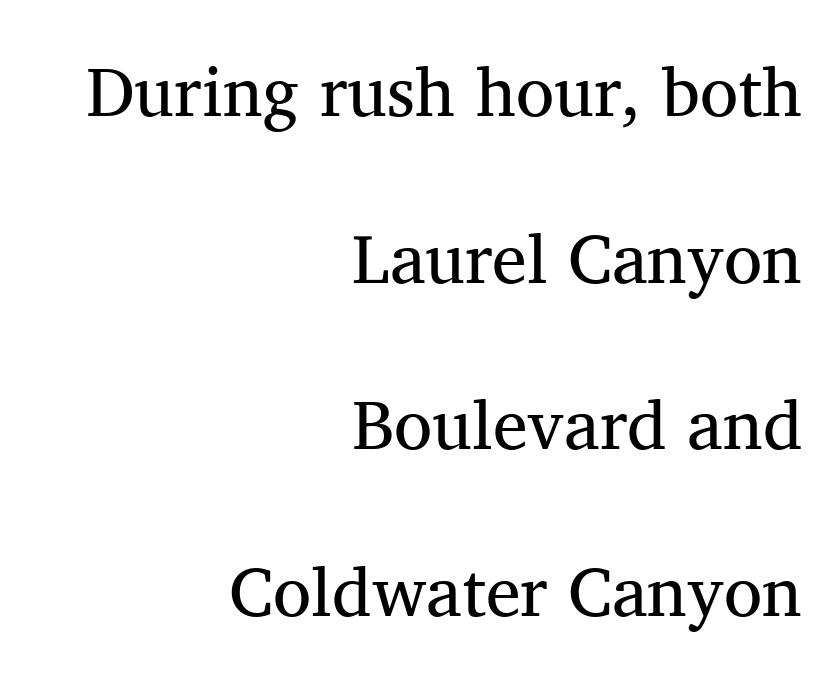
{"serif": "yes", "italic": "no", "bold": "no", "weight": "regular", "width": "normal", "stroke_contrast": "medium", "x_height": "medium", "monospaced": "no", "underline": "no", "align": "right", "line_spacing": "loose", "line_spacing_ratio": 2.38, "letter_spacing": "normal", "letter_spacing_em": 0.0, "glyph_px": 70}
